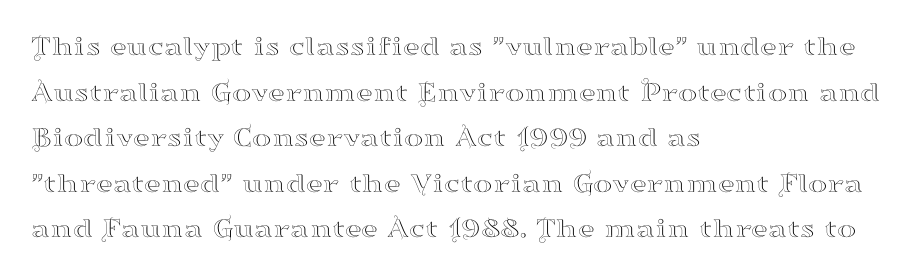
The image shows 29 px wide serif type, upright; set left-aligned, normal line spacing (1.57x), normal letter spacing, not underlined; high stroke contrast and a small x-height.
